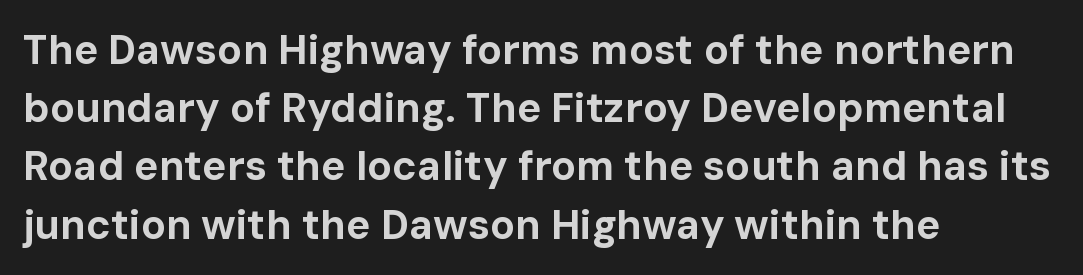
Q: Is the text bold? A: Yes.
Q: Is the text italic (slanted)? A: No, it is upright.
Q: Is the typeface a serif or a sans-serif typeface? A: Sans-serif.
Q: Is the text underlined? A: No.
Q: How is the paragraph aligned? A: Left-aligned.
Q: Is the spacing between letters normal or unusually wide? A: Normal.
Q: Is the spacing between lines tight, normal or loose? A: Normal.
Q: Width (condensed, normal, or wide)? A: Normal.
Q: Stroke contrast? A: Low.
Q: x-height? A: Medium.
Q: Monospaced? A: No.
